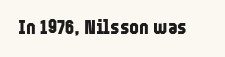
{"italic": "no", "bold": "yes", "underline": "no", "letter_spacing": "normal", "letter_spacing_em": 0.0, "glyph_px": 21}
